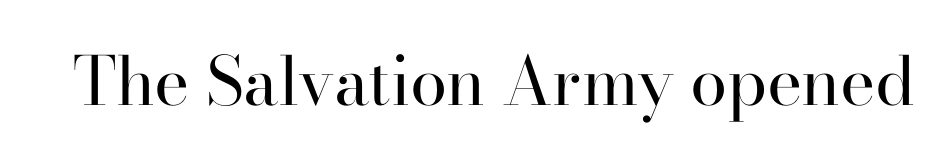
Plain, unruled lines of type. The cut favours lightness, reaching ordinary text weight at its darkest. Nothing unusual about the tracking: characters are spaced as the font intends. The passage shown is typed in a proportional face where columns would drift. These lines were composed using upright roman letters.
